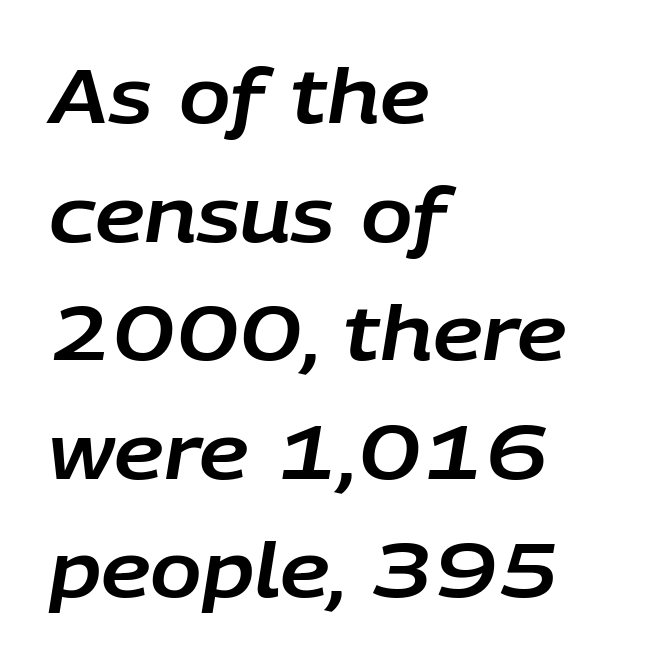
The rendering anchors every line to the left-hand side. Normally led — the rows are evenly, conventionally spaced. Check the space under the baseline: it is left empty. If you drew a line through each stem, it would be angled. Tracking value appears to be zero — textbook default spacing. Here the designer chose a conventional face with non-uniform glyph widths.
